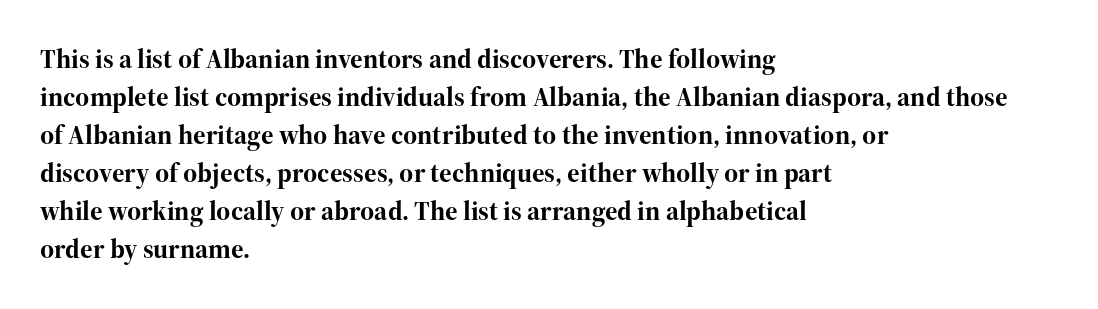
Nothing unusual about the tracking: characters are spaced as the font intends. Glance below the letters and you will spot only blank space. Designer's note — italics off, roman on. Alignment: flush left.
